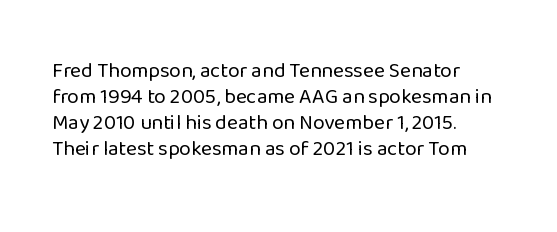
The image shows 21 px text type, upright; set left-aligned, line spacing 1.24x, normal letter spacing, not underlined.
